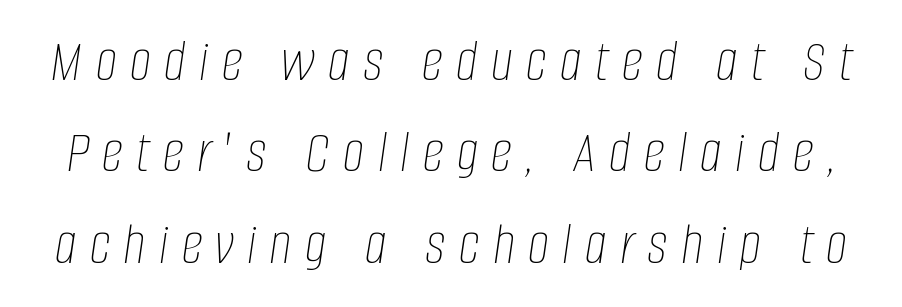
Q: Is the text bold? A: No.
Q: Is the text italic (slanted)? A: Yes, it leans right by about 8 degrees.
Q: Is the text underlined? A: No.
Q: Is the spacing between letters normal or unusually wide? A: Unusually wide.
Q: Is the spacing between lines tight, normal or loose? A: Normal.
Q: Width (condensed, normal, or wide)? A: Condensed.
Q: Stroke contrast? A: Low.
Q: x-height? A: Large.
Q: Monospaced? A: No.
